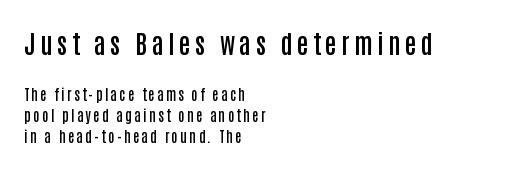
{"italic": "no", "bold": "semi", "underline": "no", "align": "left", "line_spacing": "normal", "line_spacing_ratio": 1.51, "larger_block": "first", "size_ratio": 1.86, "glyph_px": 26}
